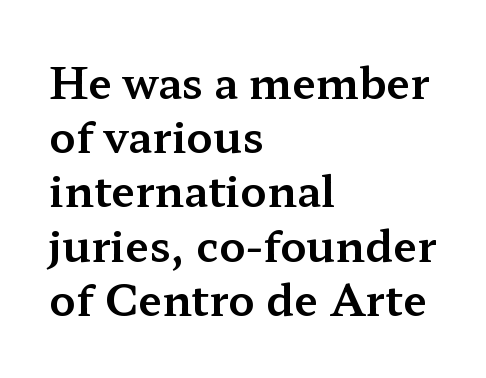
Q: Is the text italic (slanted)? A: No, it is upright.
Q: Is the typeface a serif or a sans-serif typeface? A: Serif.
Q: Is the text underlined? A: No.
Q: How is the paragraph aligned? A: Left-aligned.
Q: Is the spacing between letters normal or unusually wide? A: Normal.
Q: Is the spacing between lines tight, normal or loose? A: Normal.
Q: Width (condensed, normal, or wide)? A: Wide.
Q: Stroke contrast? A: Medium.
Q: x-height? A: Medium.
Q: Monospaced? A: No.
